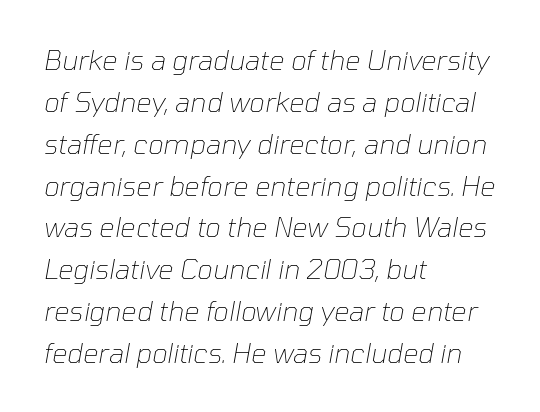
The image shows 27 px text type, italic (leaning right); set left-aligned, normal line spacing (1.55x), normal letter spacing, not underlined.
